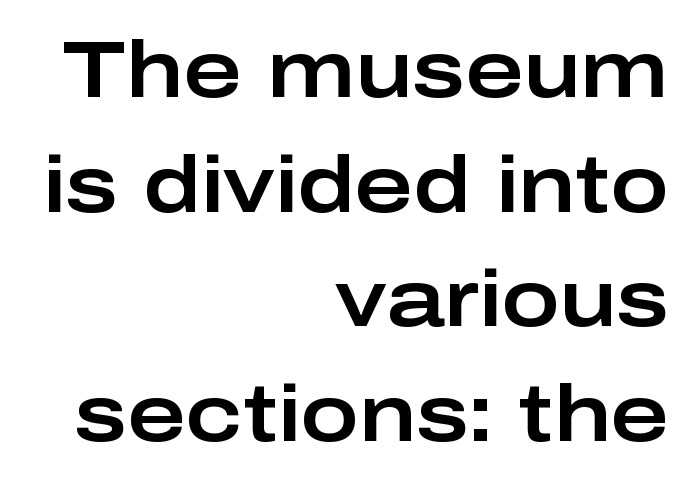
The image shows 79 px wide sans-serif type, upright; set right-aligned, normal line spacing (1.45x), normal letter spacing, not underlined; low stroke contrast and a medium x-height.
